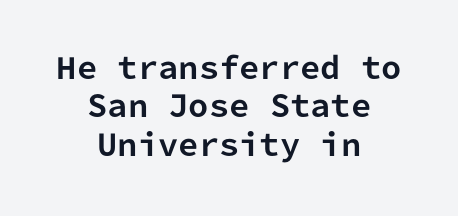
{"serif": "no", "italic": "no", "bold": "yes", "weight": "bold", "width": "normal", "stroke_contrast": "low", "x_height": "medium", "monospaced": "yes", "underline": "no", "align": "center", "line_spacing": "normal", "line_spacing_ratio": 1.32, "letter_spacing": "normal", "letter_spacing_em": 0.0, "glyph_px": 29}
